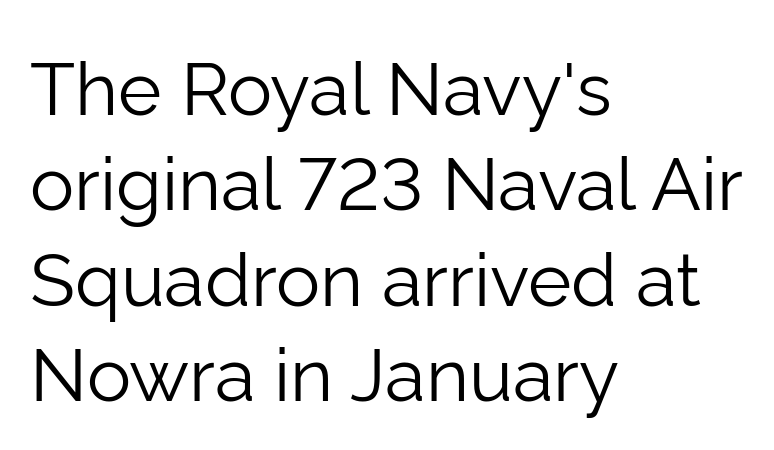
The image shows 74 px light sans-serif type, upright; set left-aligned, normal line spacing (1.29x), normal letter spacing, not underlined; low stroke contrast and a medium x-height.
